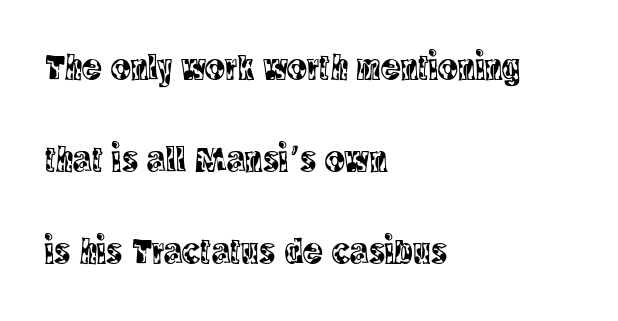
Q: Is the text italic (slanted)? A: No, it is upright.
Q: Is the typeface a serif or a sans-serif typeface? A: Serif.
Q: Is the text underlined? A: No.
Q: How is the paragraph aligned? A: Left-aligned.
Q: Is the spacing between letters normal or unusually wide? A: Normal.
Q: Is the spacing between lines tight, normal or loose? A: Loose.
Q: Width (condensed, normal, or wide)? A: Condensed.
Q: x-height? A: Large.
Q: Monospaced? A: No.
